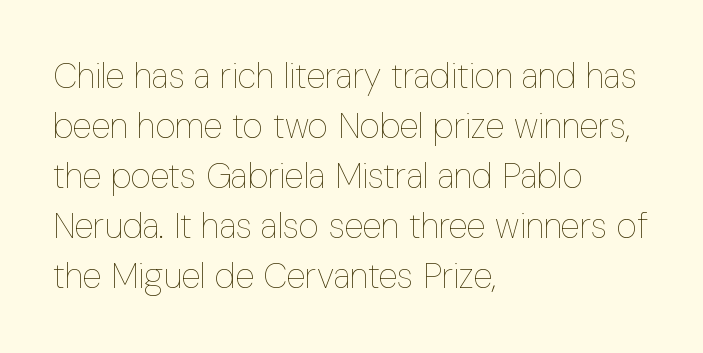
{"italic": "no", "bold": "no", "weight": "thin", "width": "condensed", "stroke_contrast": "low", "x_height": "medium", "monospaced": "no", "underline": "no", "align": "left", "line_spacing": "normal", "line_spacing_ratio": 1.43, "letter_spacing": "normal", "letter_spacing_em": 0.0, "glyph_px": 35}
